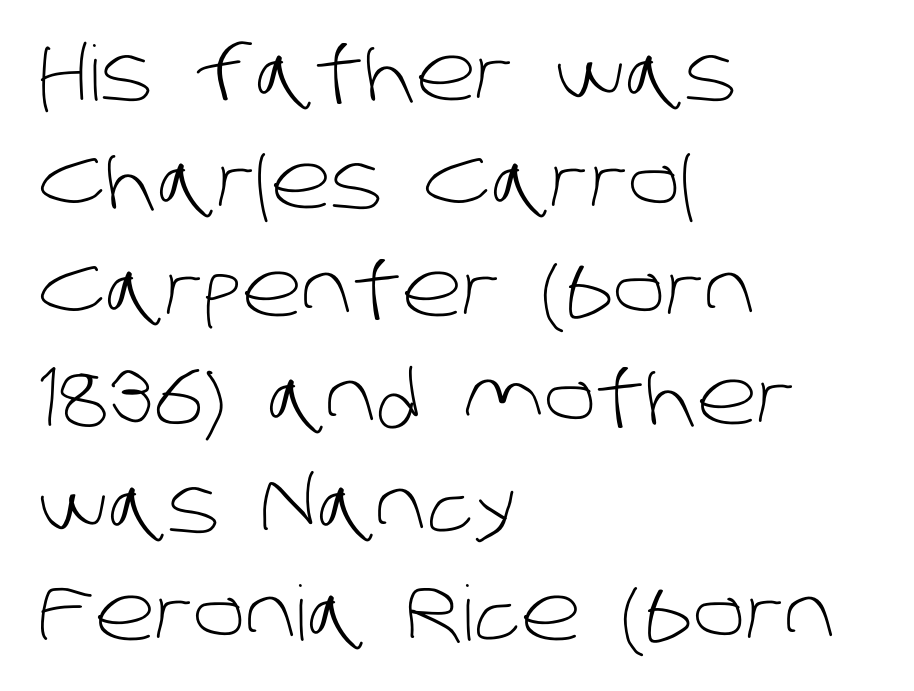
Which margin do the lines hug? The left one — the right edge is uneven. Note: no serifs on the glyphs. The rendering keeps characters at their native spacing. Stem width sits at or under what a default text font uses. Glance below the letters and you will spot only blank space. These lines are rendered in a variable-pitch font.
